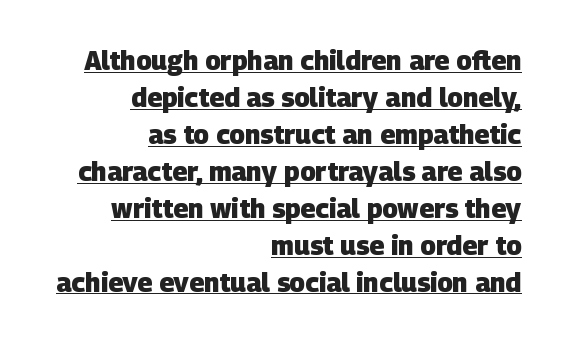
The image shows 26 px bold type; set right-aligned, normal line spacing (1.42x), normal letter spacing, underlined.
